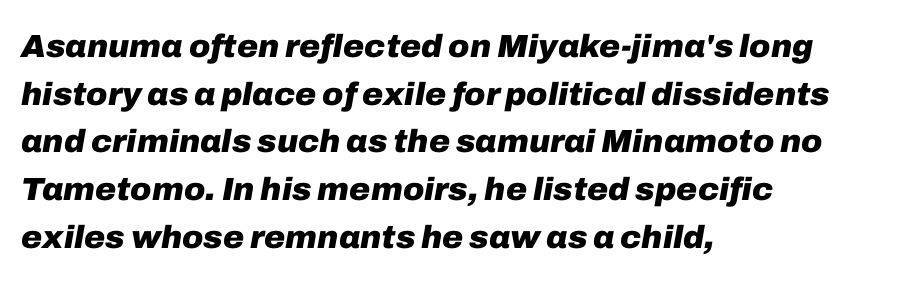
The image shows 32 px heavy type, italic (leaning right); set left-aligned, normal line spacing (1.49x), normal letter spacing, not underlined; low stroke contrast and a medium x-height.
